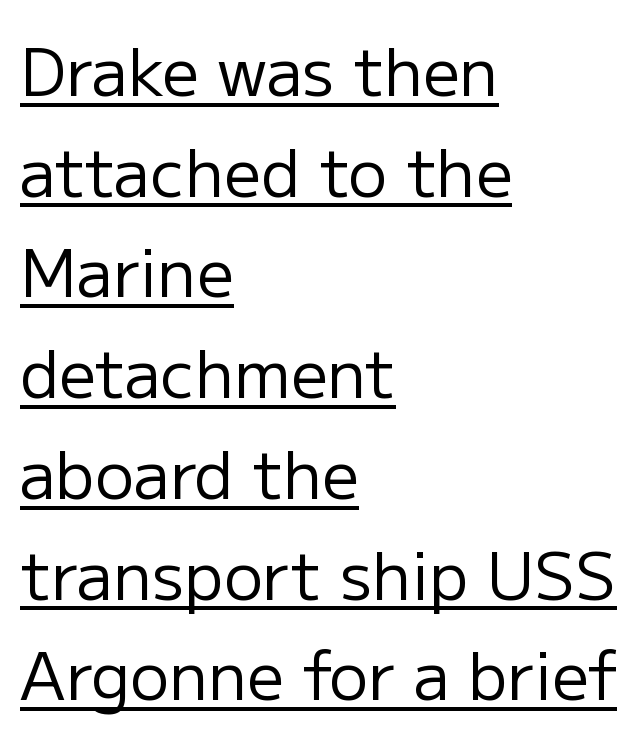
{"serif": "no", "italic": "no", "bold": "no", "weight": "regular", "width": "normal", "stroke_contrast": "low", "x_height": "medium", "monospaced": "no", "underline": "yes", "align": "left", "line_spacing": "normal", "line_spacing_ratio": 1.55, "letter_spacing": "normal", "letter_spacing_em": 0.0, "glyph_px": 65}
